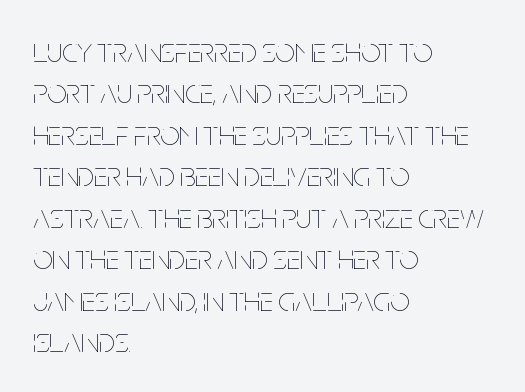
The passage shown is typed in a proportional face where columns would drift. Compared with typical body copy, the letter spacing here is the same. Tall strokes in this sample are plumb rather than angled. Heft: none added — not bold.
